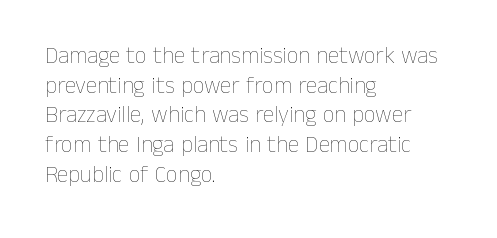
Q: Is the text bold? A: No.
Q: Is the text italic (slanted)? A: No, it is upright.
Q: Is the text underlined? A: No.
Q: How is the paragraph aligned? A: Left-aligned.
Q: Is the spacing between letters normal or unusually wide? A: Normal.
Q: Is the spacing between lines tight, normal or loose? A: Normal.
